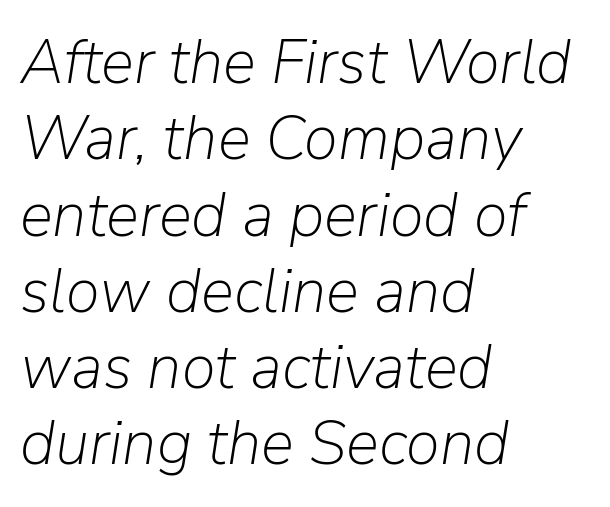
These lines are rendered in a variable-pitch font. Heft: none added — not bold. This sample uses plain, unmodified letter spacing. Rendered with sloped, italic letterforms. In CSS terms this would be text-align: left.
